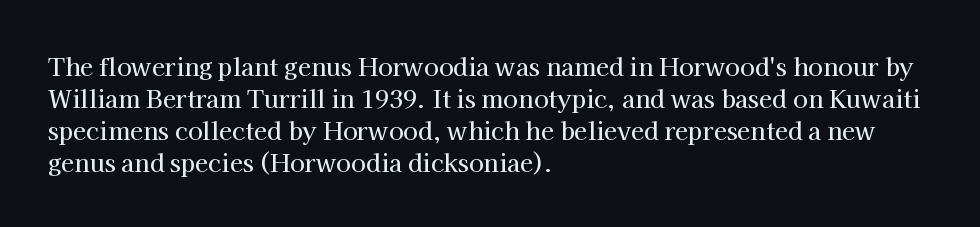
{"italic": "no", "underline": "no", "align": "left", "line_spacing": "normal", "line_spacing_ratio": 1.33, "letter_spacing": "normal", "letter_spacing_em": 0.0, "glyph_px": 24}
